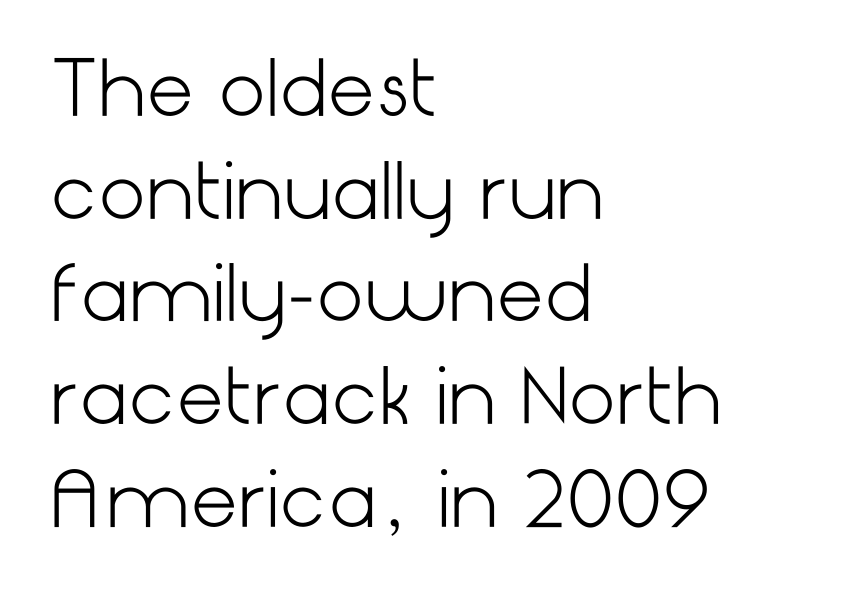
The letters sit at their default tracking, neither squeezed nor spread. Glance below the letters and you will spot only blank space. Each letter's strokes conclude bluntly, with no projecting serifs. Weight: not bold — regular or lighter. Italic: no, the glyphs are upright roman. Every row of glyphs begins at an identical x-position on the left.
